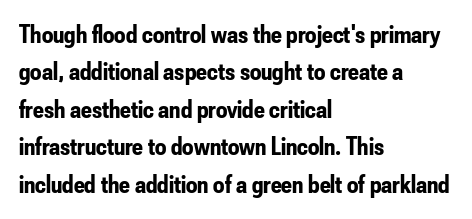
Baseline-to-baseline distance is the conventional proportion of letter height. The typesetter chose a ragged-right arrangement here. The zone under the glyphs is completely vacant. Typesetter's note: full bold, strokes at maximum text heaviness. In terms of posture, this sample is upright. The horizontal fit of the characters is conventional and even.
